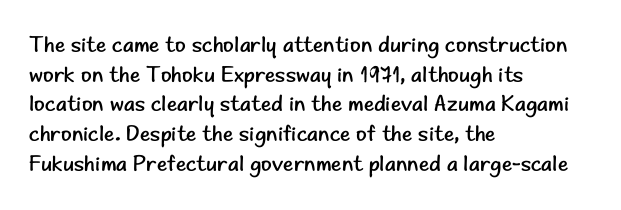
The image shows 22 px text type, upright; set left-aligned, normal line spacing (1.35x), normal letter spacing, not underlined.
